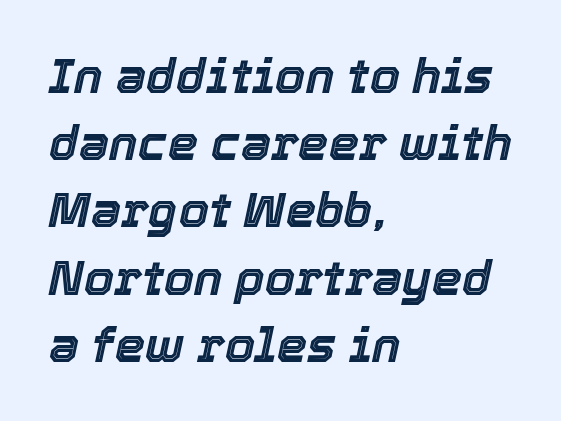
Think of a printed novel: that variable character pitch is what you see here. When letters slant like this, we call the style italic. Leftover space on each line is placed entirely after the last word. Honestly, there is no underline to notice here at all.
